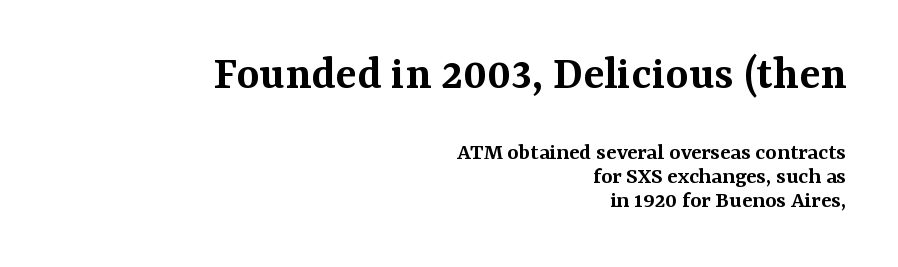
The image shows 49 px semibold serif type, upright; set right-aligned, tight line spacing (1.01x), normal letter spacing, not underlined; the first (top) block is 2.04x larger; medium stroke contrast and a medium x-height.
